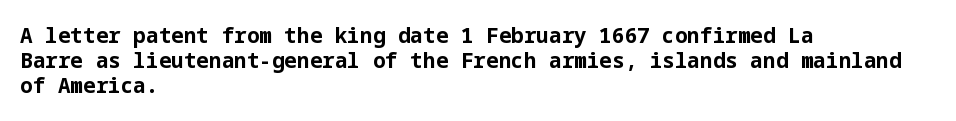
{"italic": "no", "bold": "yes", "underline": "no", "align": "left", "line_spacing_ratio": 1.2, "letter_spacing": "normal", "letter_spacing_em": 0.0, "glyph_px": 21}
